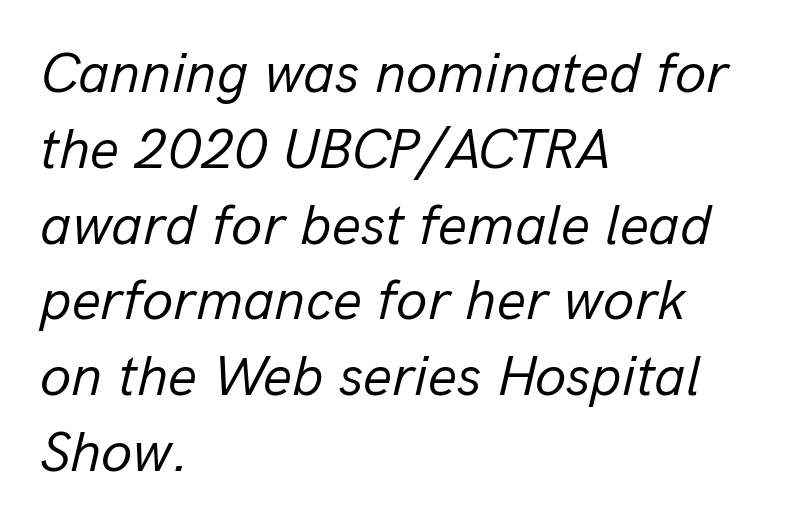
{"italic": "yes", "lean": "right", "slant_degrees": 13, "bold": "no", "weight": "regular", "width": "normal", "stroke_contrast": "low", "x_height": "medium", "monospaced": "no", "underline": "no", "align": "left", "line_spacing": "normal", "line_spacing_ratio": 1.33, "letter_spacing": "normal", "letter_spacing_em": 0.0, "glyph_px": 57}
